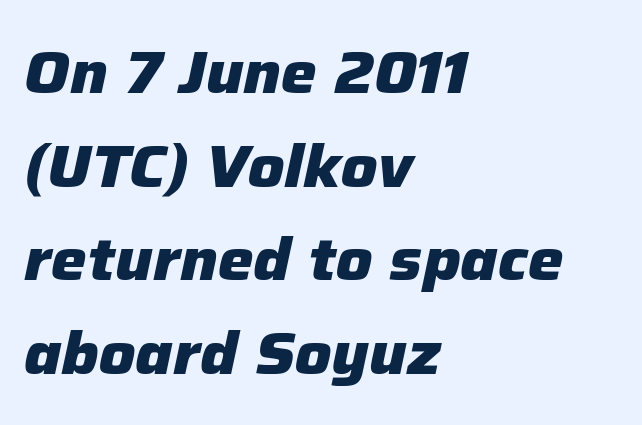
{"italic": "yes", "lean": "right", "slant_degrees": 12, "bold": "yes", "weight": "heavy", "width": "normal", "stroke_contrast": "low", "x_height": "medium", "monospaced": "no", "underline": "no", "align": "left", "line_spacing": "normal", "line_spacing_ratio": 1.56, "letter_spacing": "normal", "letter_spacing_em": 0.0, "glyph_px": 60}
